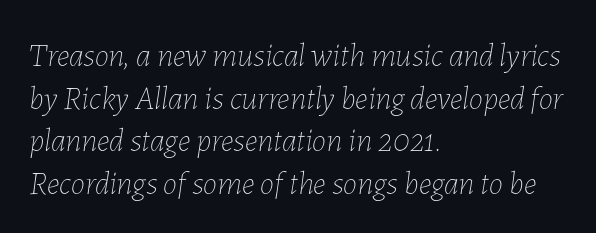
Rendered with sloped, italic letterforms. The rows are spaced the way most documents space them. Do the characters align in a grid? No, the font is proportional. The ragged edge is on the right, which tells us the setting is flush left. Glyph-to-glyph distance matches everyday printed text.
